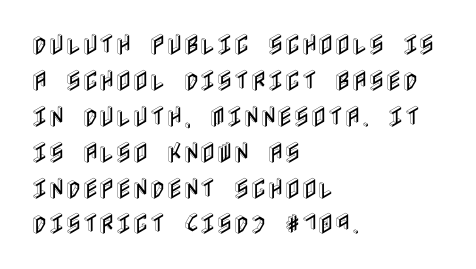
The passage shown has conventional tracking throughout. The axis of the letterforms is exactly vertical. In CSS terms this would be text-align: left. The area under the type is left untouched.
